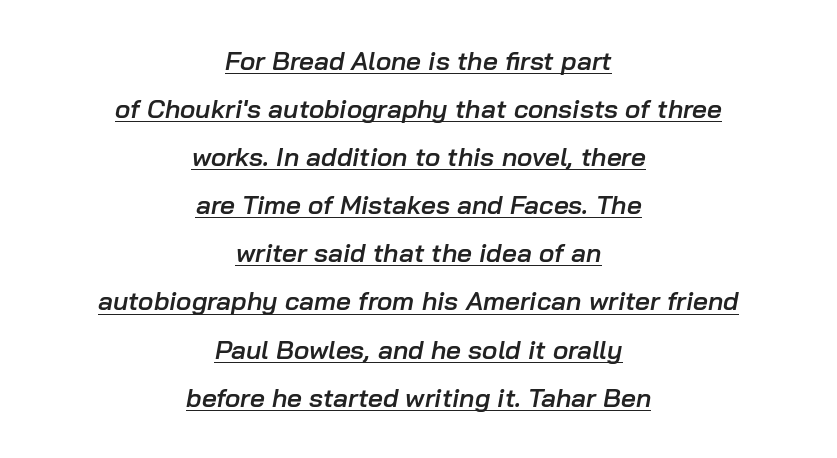
{"italic": "yes", "lean": "right", "slant_degrees": 10, "bold": "semi", "underline": "yes", "align": "center", "line_spacing_ratio": 1.85, "letter_spacing": "normal", "letter_spacing_em": 0.0, "glyph_px": 26}
